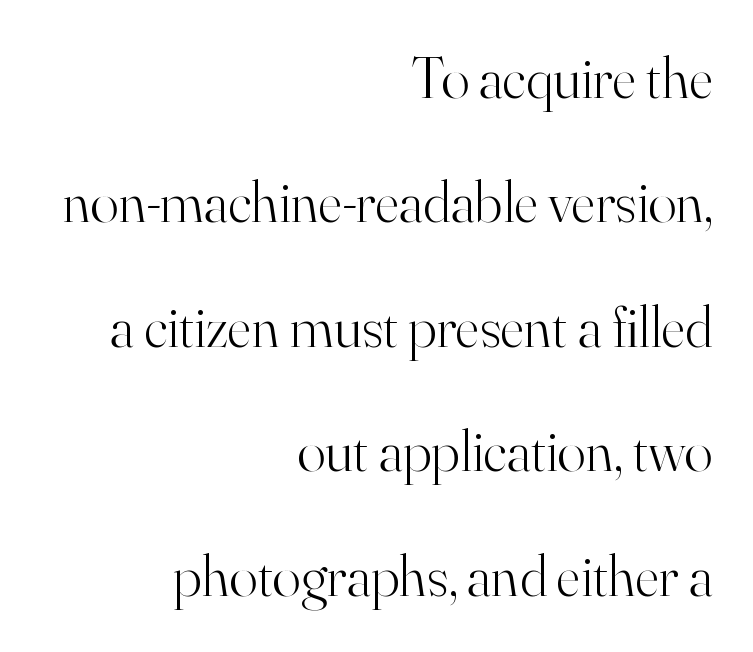
{"serif": "yes", "italic": "no", "bold": "no", "weight": "light", "width": "normal", "stroke_contrast": "high", "x_height": "small", "monospaced": "no", "underline": "no", "align": "right", "line_spacing": "loose", "line_spacing_ratio": 2.11, "letter_spacing": "normal", "letter_spacing_em": 0.0, "glyph_px": 59}
